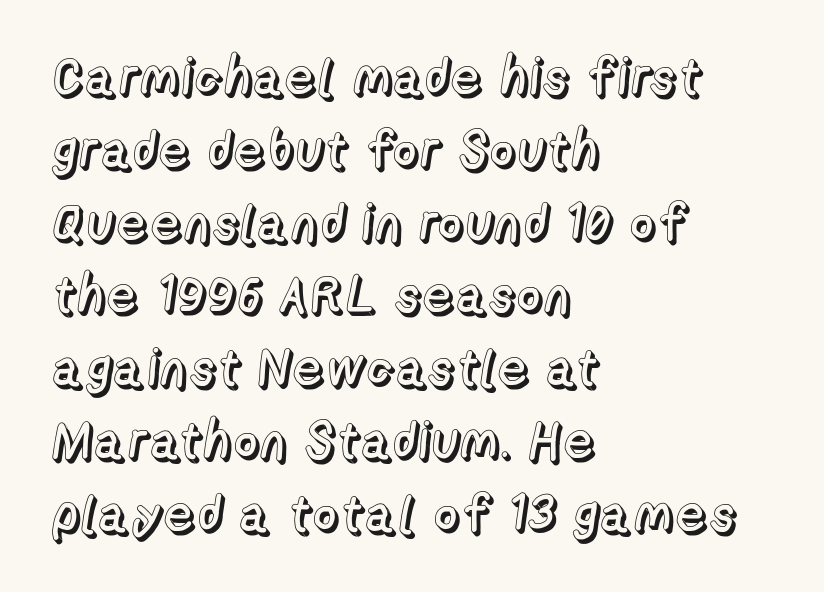
The vertical gap from one line to the next is medium. The face used here is proportionally spaced, like ordinary book or web type. The specimen omits any rule beneath the text block's lines. This sample is left-justified, so line endings fall wherever the words run out. Between one letter and the next there's only the usual sliver of space.
